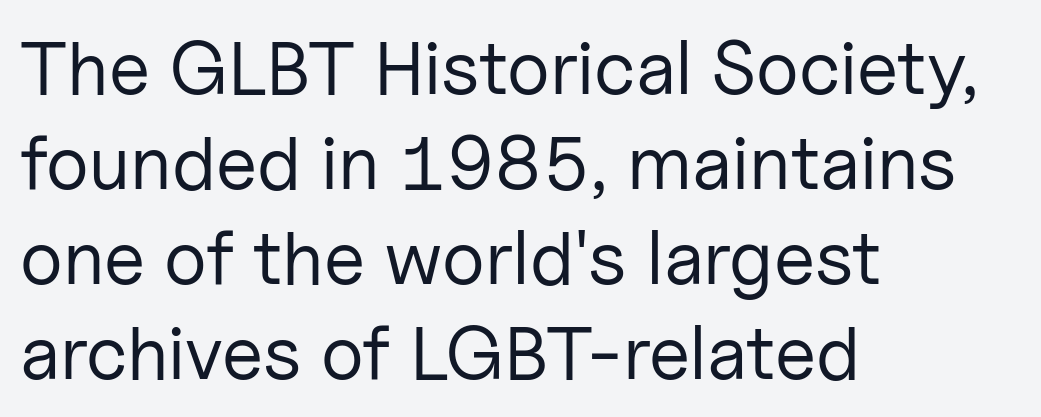
Q: Is the text bold? A: No.
Q: Is the text italic (slanted)? A: No, it is upright.
Q: Is the typeface a serif or a sans-serif typeface? A: Sans-serif.
Q: Is the text underlined? A: No.
Q: How is the paragraph aligned? A: Left-aligned.
Q: Is the spacing between letters normal or unusually wide? A: Normal.
Q: Is the spacing between lines tight, normal or loose? A: Normal.
Q: Width (condensed, normal, or wide)? A: Normal.
Q: Stroke contrast? A: Low.
Q: x-height? A: Medium.
Q: Monospaced? A: No.
